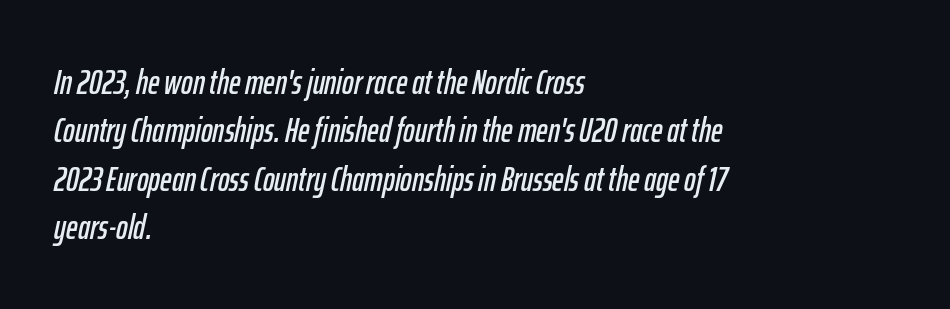
{"italic": "yes", "lean": "right", "slant_degrees": 12, "width": "condensed", "stroke_contrast": "low", "x_height": "medium", "monospaced": "no", "underline": "no", "align": "left", "line_spacing": "normal", "line_spacing_ratio": 1.38, "letter_spacing": "normal", "letter_spacing_em": 0.0, "glyph_px": 35}
